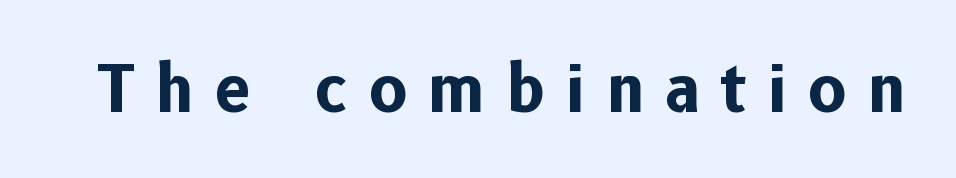
The image shows 64 px bold sans-serif type, upright; set unusually wide letter spacing (+0.33 em), not underlined; low stroke contrast and a medium x-height.
